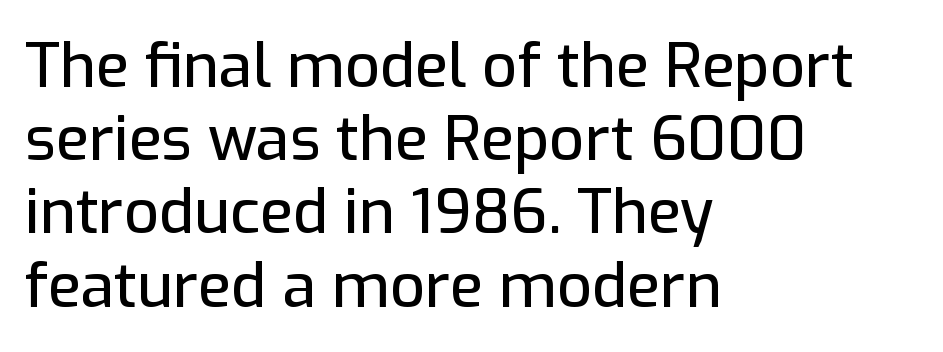
These lines were composed using upright roman letters. These lines are rendered in a variable-pitch font. Just letters on the line, the space beneath them empty. What stands out about the letter spacing? Nothing — it is the standard amount. Each letter's strokes conclude bluntly, with no projecting serifs.
